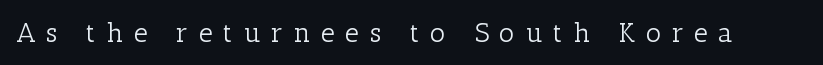
Q: Is the text bold? A: No.
Q: Is the text italic (slanted)? A: No, it is upright.
Q: Is the text underlined? A: No.
Q: Is the spacing between letters normal or unusually wide? A: Unusually wide.
